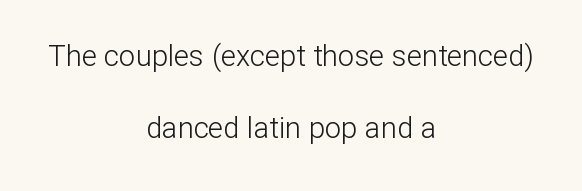
{"serif": "no", "italic": "no", "bold": "no", "weight": "light", "width": "normal", "stroke_contrast": "low", "x_height": "medium", "monospaced": "no", "underline": "no", "align": "center", "line_spacing": "loose", "line_spacing_ratio": 2.49, "letter_spacing": "normal", "letter_spacing_em": 0.0, "glyph_px": 29}
